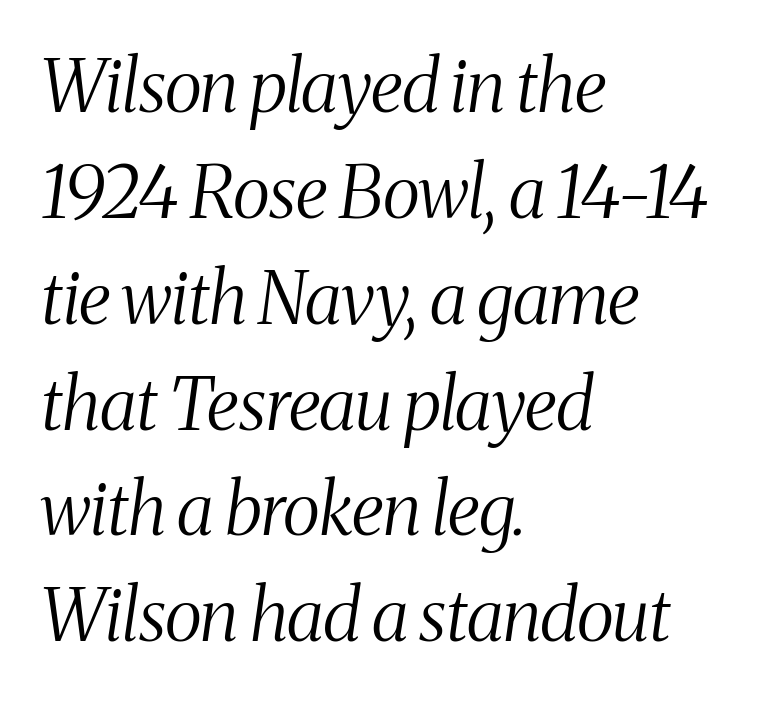
Each word holds together tightly as a unit, with standard inter-letter gaps. If you drew a line through each stem, it would be angled. This sample uses a serif face. The typesetting does not lean heavy: it is not bold.
